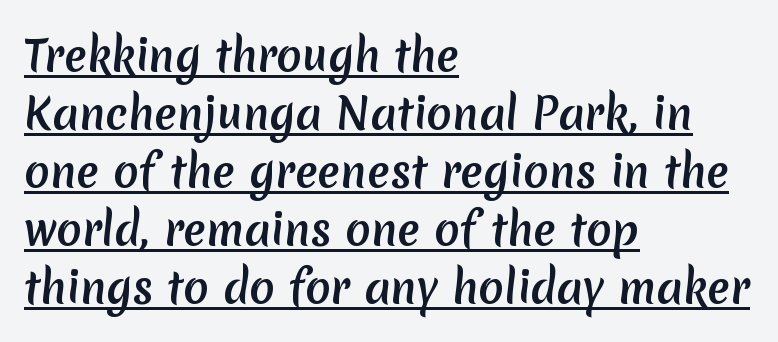
Q: Is the text bold? A: Yes.
Q: Is the typeface a serif or a sans-serif typeface? A: Sans-serif.
Q: Is the text underlined? A: Yes.
Q: How is the paragraph aligned? A: Left-aligned.
Q: Is the spacing between letters normal or unusually wide? A: Normal.
Q: Is the spacing between lines tight, normal or loose? A: Normal.
Q: Width (condensed, normal, or wide)? A: Normal.
Q: Stroke contrast? A: Low.
Q: x-height? A: Medium.
Q: Monospaced? A: No.
